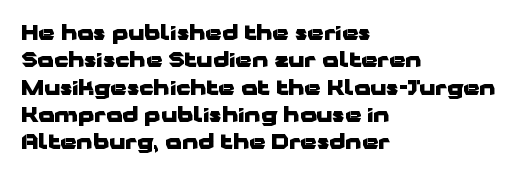
Q: Is the text bold? A: Yes.
Q: Is the text italic (slanted)? A: No, it is upright.
Q: Is the text underlined? A: No.
Q: How is the paragraph aligned? A: Left-aligned.
Q: Is the spacing between letters normal or unusually wide? A: Normal.
Q: Is the spacing between lines tight, normal or loose? A: Normal.
